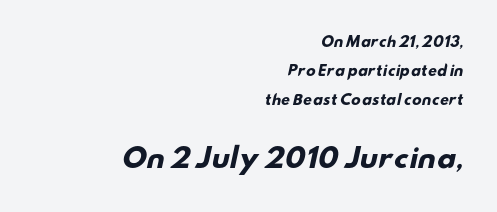
Q: Is the text bold? A: Yes.
Q: Is the text underlined? A: No.
Q: How is the paragraph aligned? A: Right-aligned.
Q: Is the spacing between letters normal or unusually wide? A: Normal.
Q: Is the spacing between lines tight, normal or loose? A: Loose.
Q: Which block of text is set in a larger size, the first (top) or the second (bottom)? A: The second (bottom) one.
